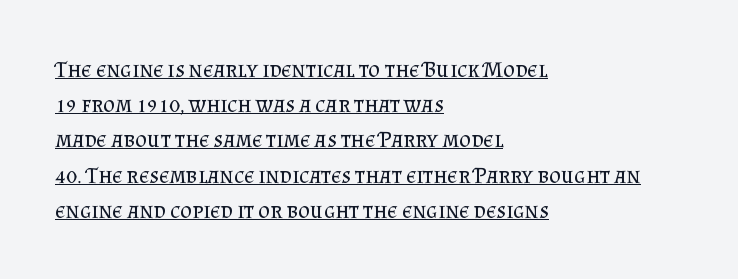
The image shows 23 px text type, upright; set left-aligned, normal line spacing (1.53x), normal letter spacing, underlined.
